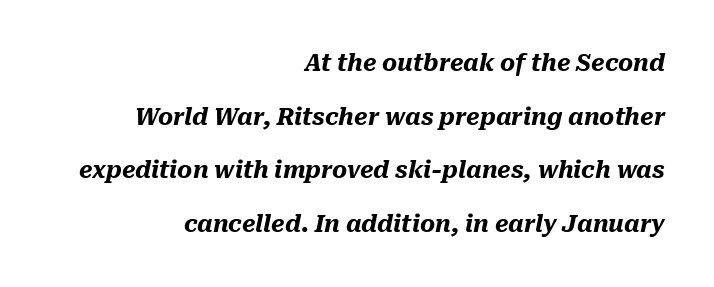
{"italic": "yes", "lean": "right", "slant_degrees": 10, "bold": "yes", "underline": "no", "align": "right", "line_spacing": "loose", "line_spacing_ratio": 2.33, "letter_spacing": "normal", "letter_spacing_em": 0.0, "glyph_px": 23}
